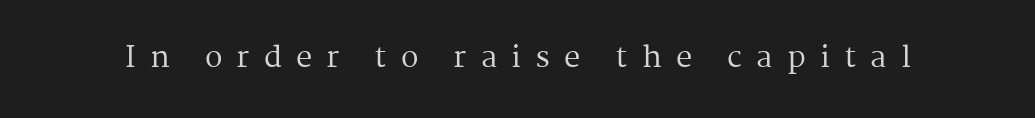
The image shows 29 px regular-weight serif type, upright; set unusually wide letter spacing (+0.49 em), not underlined; medium stroke contrast and a medium x-height.
